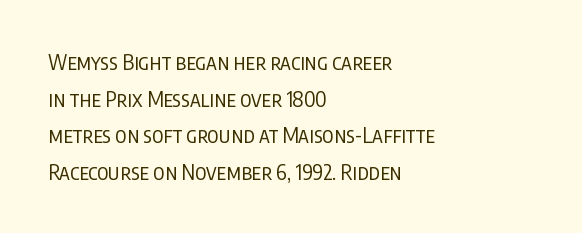
Upright lettering throughout. Unbolded letterforms with no extra heft. Layout note: lines flush left. Compared with typical body copy, the letter spacing here is the same.
